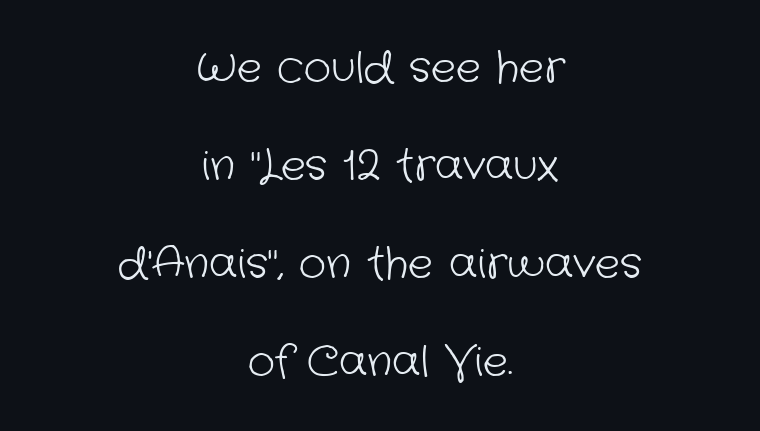
Q: Is the text bold? A: No.
Q: Is the typeface a serif or a sans-serif typeface? A: Sans-serif.
Q: Is the text underlined? A: No.
Q: How is the paragraph aligned? A: Centered.
Q: Is the spacing between letters normal or unusually wide? A: Normal.
Q: Is the spacing between lines tight, normal or loose? A: Loose.
Q: Width (condensed, normal, or wide)? A: Normal.
Q: Stroke contrast? A: Low.
Q: x-height? A: Medium.
Q: Monospaced? A: No.
